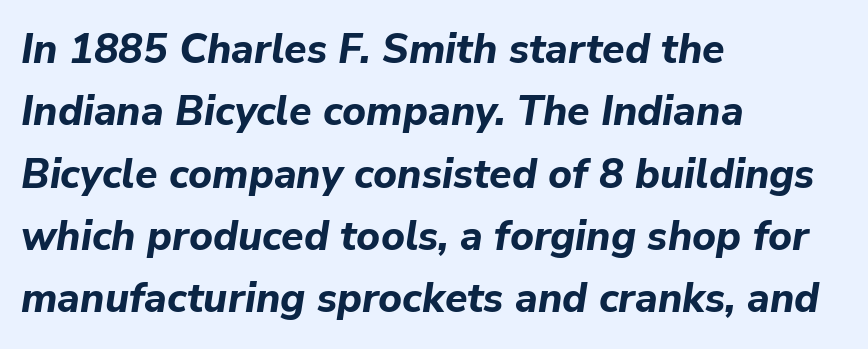
The image shows 41 px bold type, italic (leaning right); set left-aligned, normal line spacing (1.52x), normal letter spacing, not underlined; low stroke contrast and a medium x-height.
